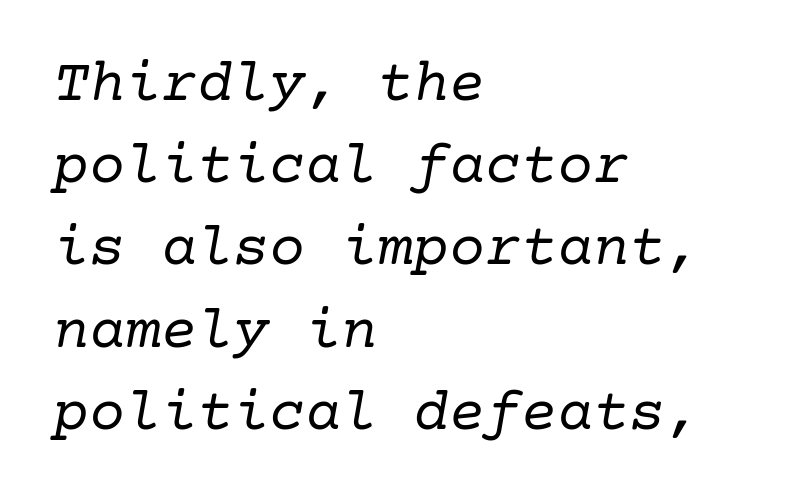
Leftover space on each line is placed entirely after the last word. Plain, unruled lines of type. Look at the bottom of the vertical strokes: they flare into serifs here. The lines sit at an ordinary, default distance from one another. Compared with ordinary roman type, these characters are visibly tilted. Standard letterfit; no display-style spreading of the glyphs.
